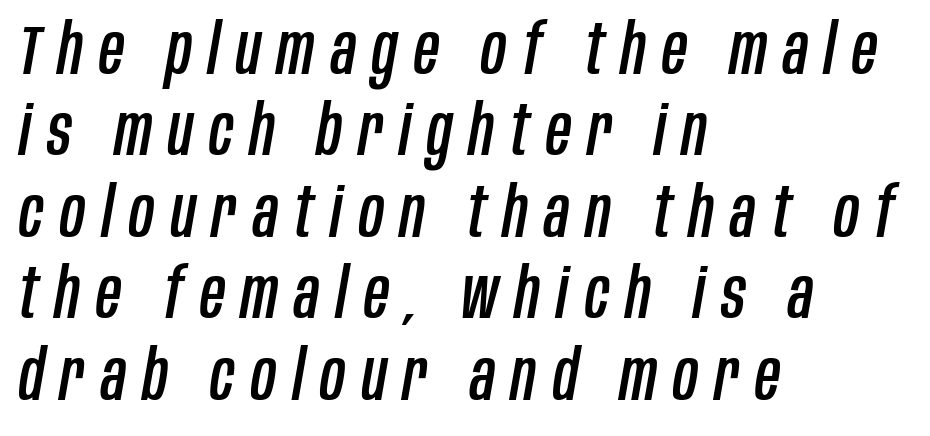
The image shows 69 px condensed type, italic (leaning right); set left-aligned, line spacing 1.18x, unusually wide letter spacing (+0.24 em), not underlined; low stroke contrast and a large x-height.
